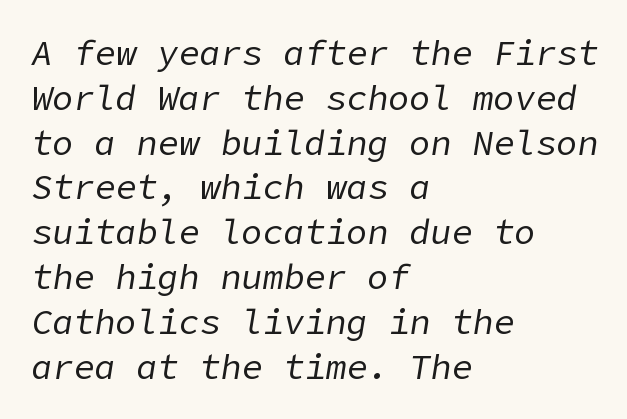
{"italic": "yes", "lean": "right", "slant_degrees": 9, "bold": "no", "weight": "regular", "width": "normal", "stroke_contrast": "low", "x_height": "medium", "underline": "no", "align": "left", "line_spacing": "normal", "line_spacing_ratio": 1.28, "letter_spacing": "normal", "letter_spacing_em": 0.0, "glyph_px": 35}
